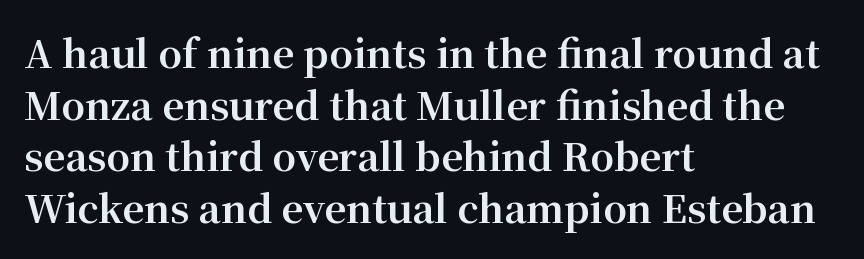
Q: Is the text bold? A: Yes.
Q: Is the text italic (slanted)? A: No, it is upright.
Q: Is the typeface a serif or a sans-serif typeface? A: Serif.
Q: Is the text underlined? A: No.
Q: How is the paragraph aligned? A: Left-aligned.
Q: Is the spacing between letters normal or unusually wide? A: Normal.
Q: Is the spacing between lines tight, normal or loose? A: Normal.
Q: Width (condensed, normal, or wide)? A: Normal.
Q: Stroke contrast? A: Medium.
Q: x-height? A: Medium.
Q: Monospaced? A: No.
